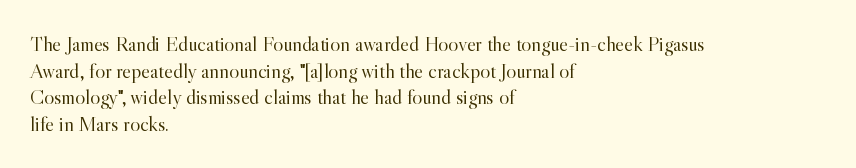
The image shows 21 px text type, upright; set left-aligned, normal line spacing (1.27x), normal letter spacing, not underlined.
